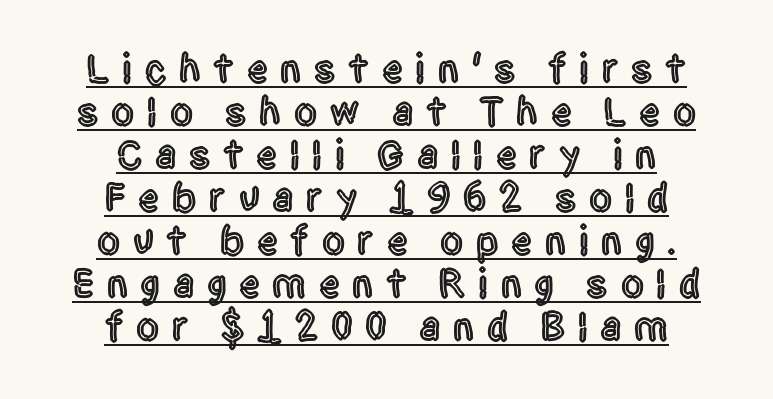
{"serif": "no", "italic": "no", "width": "condensed", "x_height": "large", "monospaced": "no", "underline": "yes", "align": "center", "line_spacing": "tight", "line_spacing_ratio": 1.05, "letter_spacing": "wide", "letter_spacing_em": 0.31, "glyph_px": 41}
